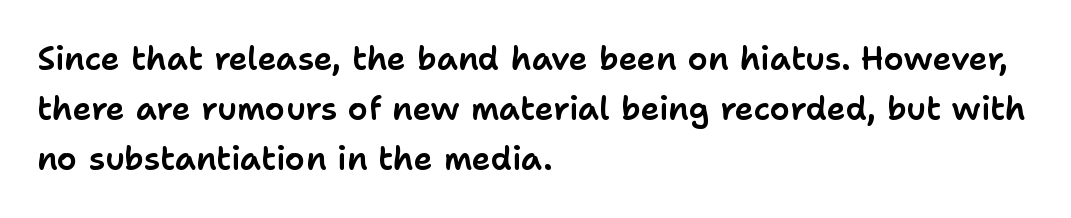
Q: Is the text italic (slanted)? A: No, it is upright.
Q: Is the typeface a serif or a sans-serif typeface? A: Sans-serif.
Q: Is the text underlined? A: No.
Q: How is the paragraph aligned? A: Left-aligned.
Q: Is the spacing between letters normal or unusually wide? A: Normal.
Q: Is the spacing between lines tight, normal or loose? A: Normal.
Q: Width (condensed, normal, or wide)? A: Normal.
Q: Stroke contrast? A: Low.
Q: x-height? A: Medium.
Q: Monospaced? A: No.
